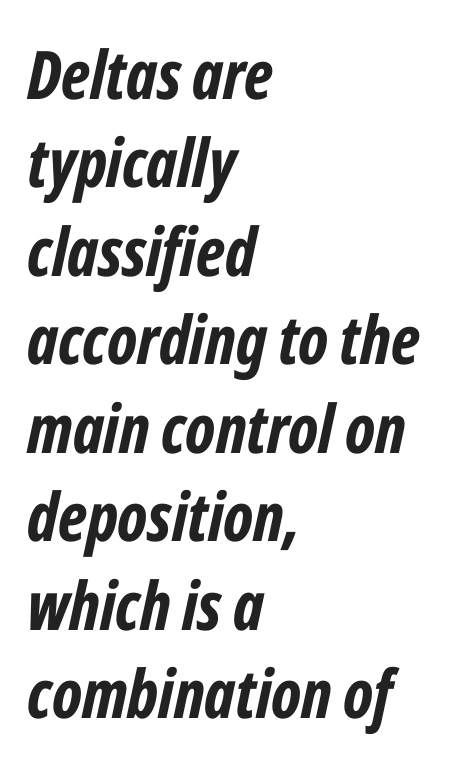
Q: Is the text bold? A: Yes.
Q: Is the text italic (slanted)? A: Yes, it leans right by about 12 degrees.
Q: Is the text underlined? A: No.
Q: How is the paragraph aligned? A: Left-aligned.
Q: Is the spacing between letters normal or unusually wide? A: Normal.
Q: Is the spacing between lines tight, normal or loose? A: Normal.
Q: Width (condensed, normal, or wide)? A: Condensed.
Q: Stroke contrast? A: Low.
Q: x-height? A: Medium.
Q: Monospaced? A: No.
